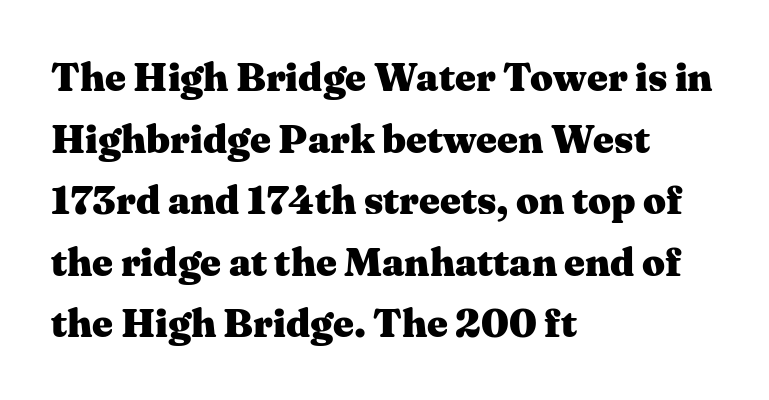
The image shows 40 px heavy, wide serif type, upright; set left-aligned, normal line spacing (1.54x), normal letter spacing, not underlined; medium stroke contrast and a medium x-height.
